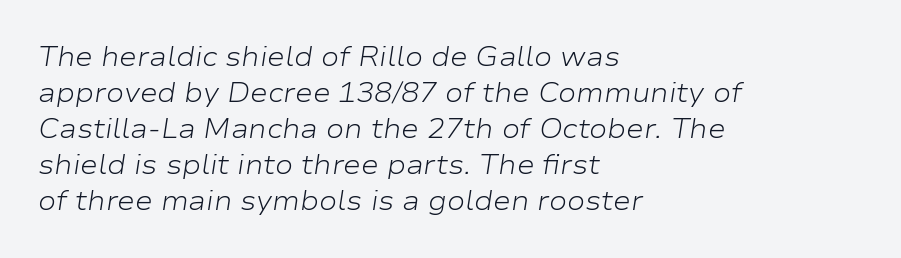
The image shows 27 px text type, italic (leaning right); set left-aligned, normal line spacing (1.33x), normal letter spacing, not underlined.
